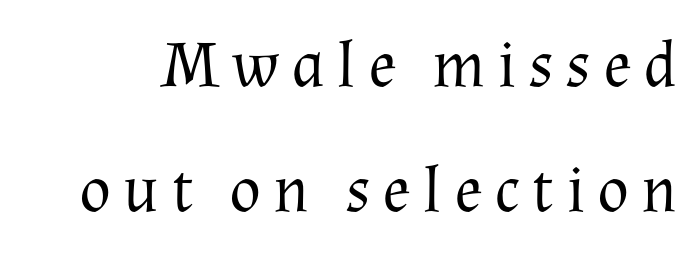
The image shows 66 px regular-weight serif type, upright; set line spacing 1.89x, not underlined; medium stroke contrast and a medium x-height.
